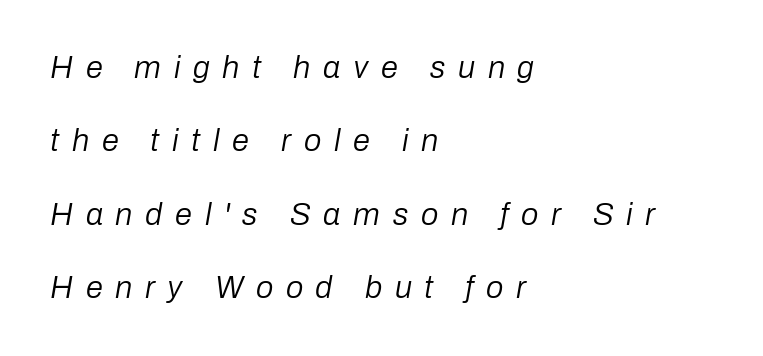
The image shows 31 px regular-weight type, italic (leaning right); set left-aligned, loose line spacing (2.37x), unusually wide letter spacing (+0.41 em), not underlined; low stroke contrast and a medium x-height.
